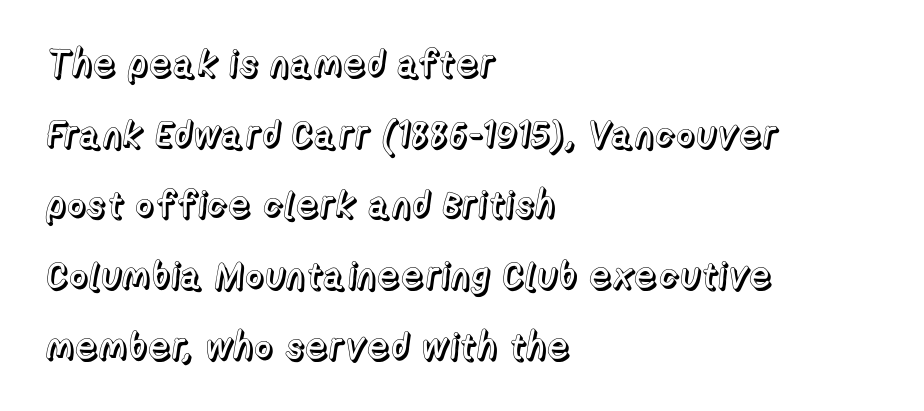
The image shows 37 px text type; set left-aligned, loose line spacing (1.91x), normal letter spacing, not underlined; a medium x-height.
